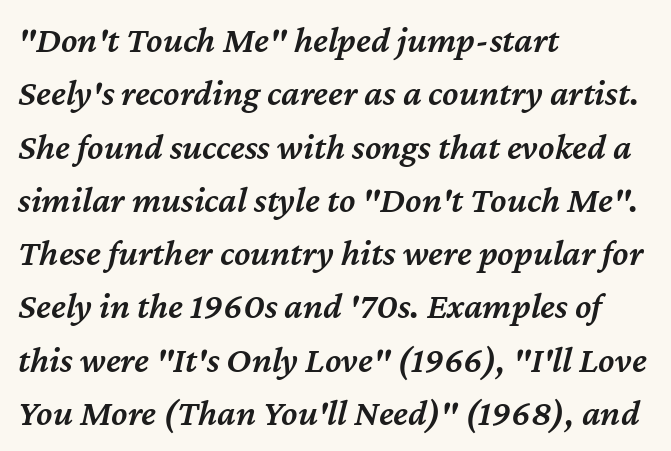
Q: Is the text bold? A: Semi-bold.
Q: Is the text italic (slanted)? A: Yes, it leans right by about 12 degrees.
Q: Is the text underlined? A: No.
Q: How is the paragraph aligned? A: Left-aligned.
Q: Is the spacing between letters normal or unusually wide? A: Normal.
Q: Is the spacing between lines tight, normal or loose? A: Normal.
Q: Width (condensed, normal, or wide)? A: Normal.
Q: Stroke contrast? A: Medium.
Q: x-height? A: Medium.
Q: Monospaced? A: No.
